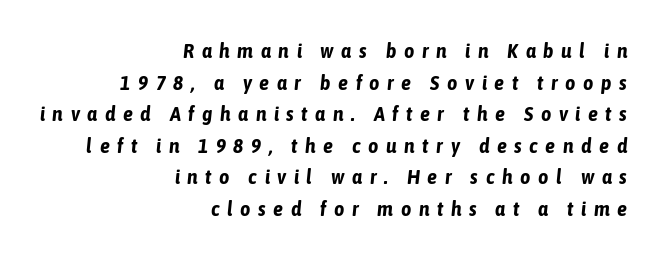
Observe the wide spacing: letters keep a clear distance from each other. Thick stems and heavy bowls — unmistakably bold. Does the lettering tilt? It does — this is italic. If you measured baseline to baseline, you'd find a middling distance. Caption: multi-line text, flush right, ragged left. Decoration check: the copy has no underline.
